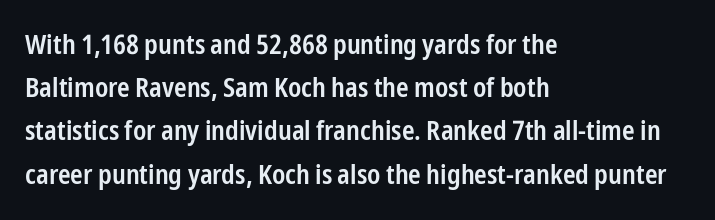
{"italic": "no", "bold": "semi", "underline": "no", "align": "left", "line_spacing": "normal", "line_spacing_ratio": 1.6, "letter_spacing": "normal", "letter_spacing_em": 0.0, "glyph_px": 27}
